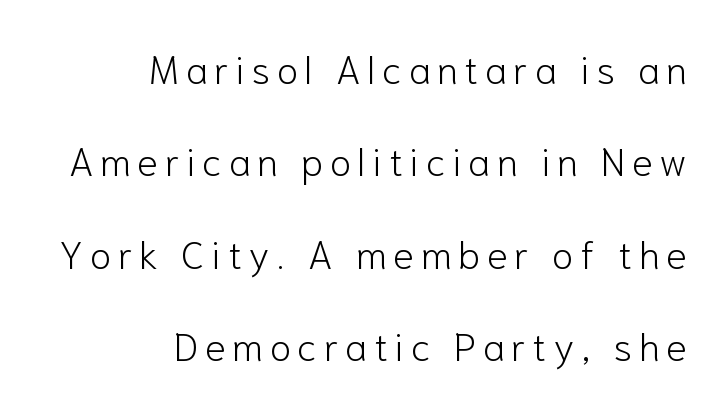
Regarding serifs, this sample does without them. This rendering uses right alignment, leaving the left contour irregular. Here the designer chose a conventional face with non-uniform glyph widths. Does the leading feel generous? Absolutely, it's lavish. Unbolded letterforms with no extra heft. If you drew a line through each stem, it would be perfectly vertical.
